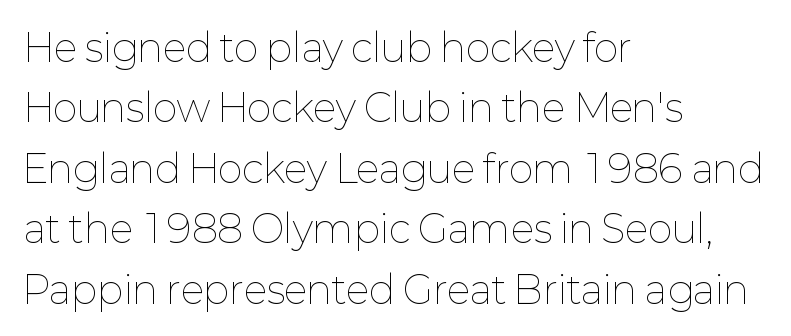
{"italic": "no", "bold": "no", "weight": "thin", "width": "normal", "stroke_contrast": "low", "x_height": "medium", "monospaced": "no", "underline": "no", "align": "left", "line_spacing": "normal", "line_spacing_ratio": 1.59, "letter_spacing": "normal", "letter_spacing_em": 0.0, "glyph_px": 38}
